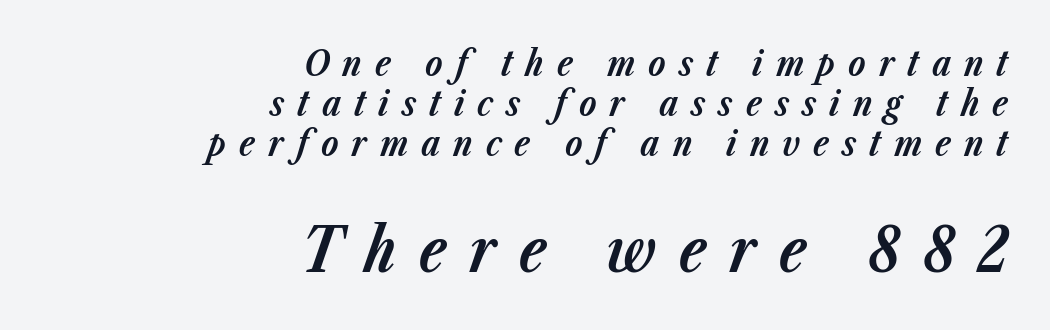
Q: Is the text bold? A: Yes.
Q: Is the text italic (slanted)? A: Yes, it leans right by about 23 degrees.
Q: Is the text underlined? A: No.
Q: How is the paragraph aligned? A: Right-aligned.
Q: Is the spacing between letters normal or unusually wide? A: Unusually wide.
Q: Is the spacing between lines tight, normal or loose? A: Tight.
Q: Which block of text is set in a larger size, the first (top) or the second (bottom)? A: The second (bottom) one.
Q: Width (condensed, normal, or wide)? A: Normal.
Q: Stroke contrast? A: Low.
Q: x-height? A: Medium.
Q: Monospaced? A: No.
